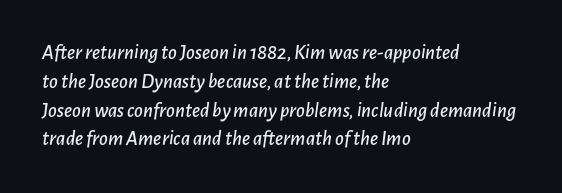
{"italic": "yes", "lean": "right", "slant_degrees": 7, "underline": "no", "align": "left", "line_spacing": "normal", "line_spacing_ratio": 1.37, "letter_spacing": "normal", "letter_spacing_em": 0.0, "glyph_px": 21}
